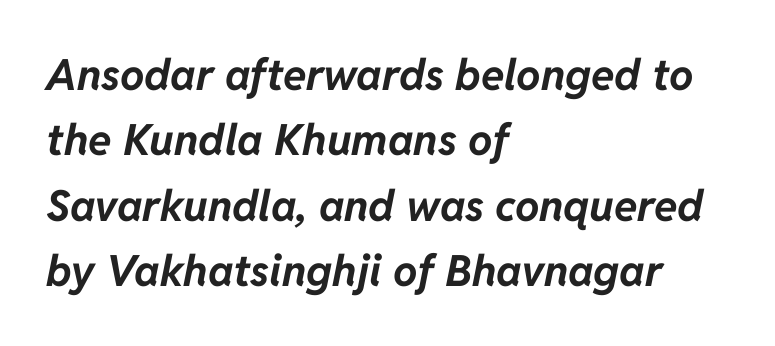
The glyphs have the mass of a bold cut. Underlining? Definitely not there. Whoever set this chose a conventional vertical rhythm. Compared with a centered layout, this one pins lines to the left instead. There is no visible air inserted between adjacent glyphs.
